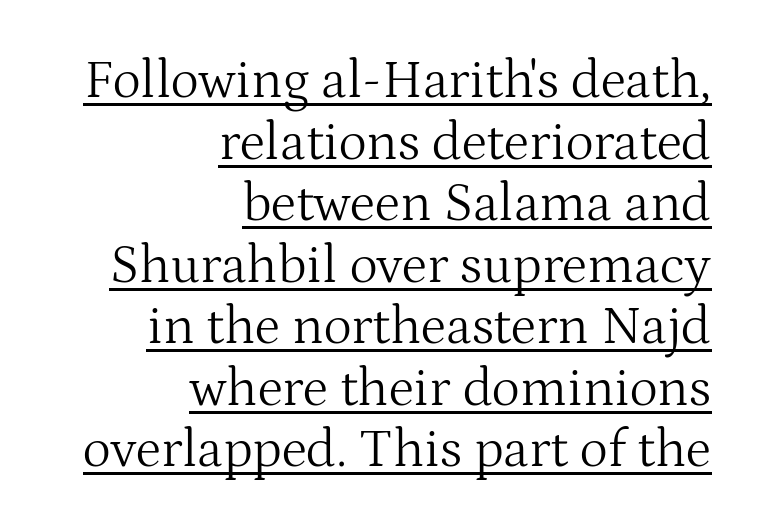
Q: Is the text bold? A: No.
Q: Is the text italic (slanted)? A: No, it is upright.
Q: Is the typeface a serif or a sans-serif typeface? A: Serif.
Q: Is the text underlined? A: Yes.
Q: How is the paragraph aligned? A: Right-aligned.
Q: Is the spacing between letters normal or unusually wide? A: Normal.
Q: Is the spacing between lines tight, normal or loose? A: Tight.
Q: Width (condensed, normal, or wide)? A: Normal.
Q: Stroke contrast? A: Medium.
Q: x-height? A: Medium.
Q: Monospaced? A: No.
